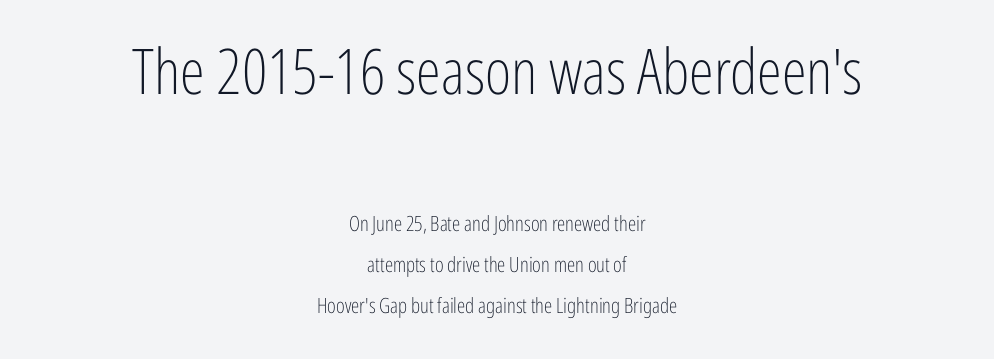
The image shows 63 px light, condensed sans-serif type, upright; set centered, loose line spacing (1.97x), normal letter spacing, not underlined; the first (top) block is 3.0x larger; low stroke contrast and a medium x-height.
